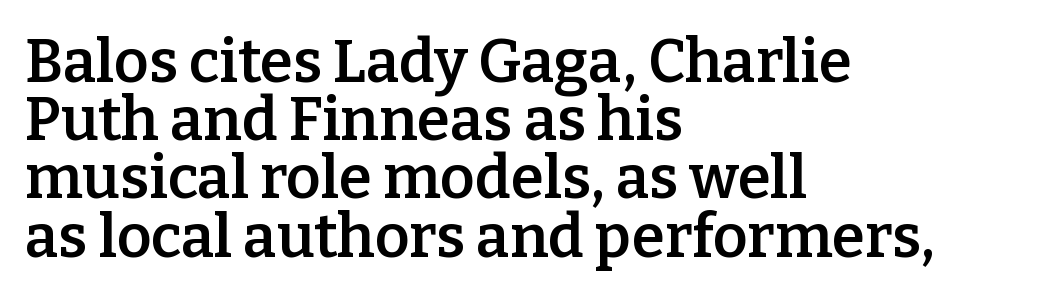
Q: Is the text bold? A: Semi-bold.
Q: Is the text italic (slanted)? A: No, it is upright.
Q: Is the typeface a serif or a sans-serif typeface? A: Serif.
Q: Is the text underlined? A: No.
Q: How is the paragraph aligned? A: Left-aligned.
Q: Is the spacing between letters normal or unusually wide? A: Normal.
Q: Is the spacing between lines tight, normal or loose? A: Tight.
Q: Width (condensed, normal, or wide)? A: Normal.
Q: Stroke contrast? A: Low.
Q: x-height? A: Medium.
Q: Monospaced? A: No.
